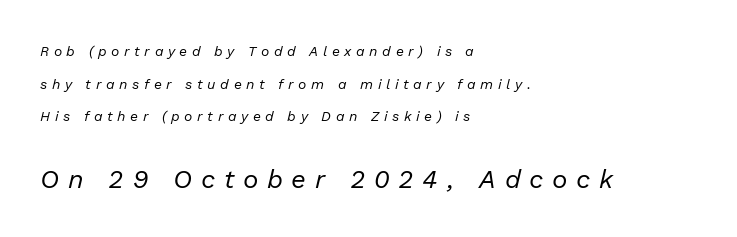
What's the leading like? Stretched, with rows far apart. A classic flush-left, rag-right setting is used for this passage. The glyphs look as if they've been sheared to an angle. In terms of letterspacing, this is a distinctly airy, spread setting. Glance below the letters and you will spot only blank space.
